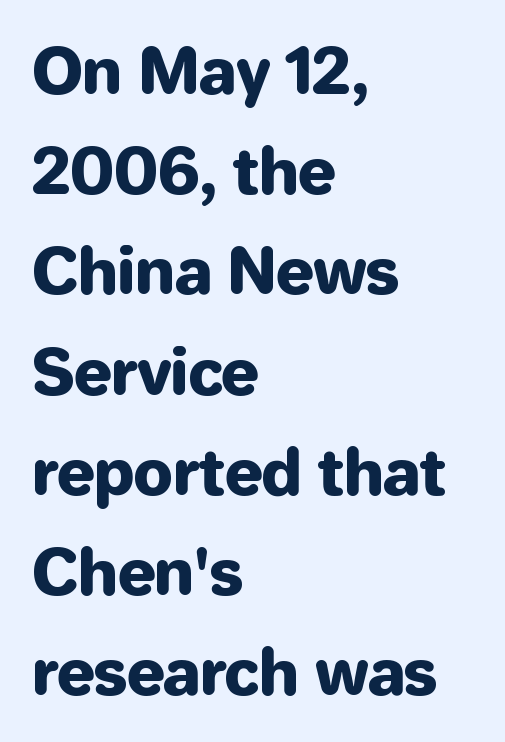
{"serif": "no", "italic": "no", "width": "normal", "stroke_contrast": "low", "x_height": "medium", "monospaced": "no", "underline": "no", "align": "left", "line_spacing": "normal", "line_spacing_ratio": 1.59, "letter_spacing": "normal", "letter_spacing_em": 0.0, "glyph_px": 63}
